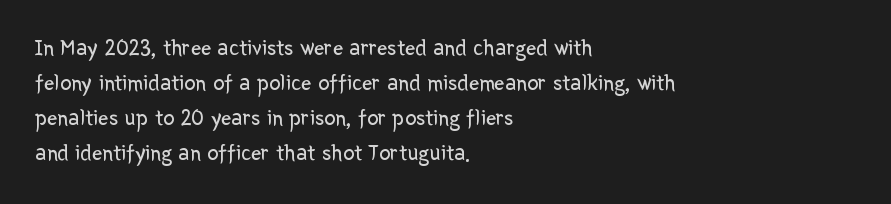
{"italic": "no", "bold": "no", "underline": "no", "align": "left", "line_spacing": "normal", "line_spacing_ratio": 1.52, "letter_spacing": "normal", "letter_spacing_em": 0.0, "glyph_px": 23}
